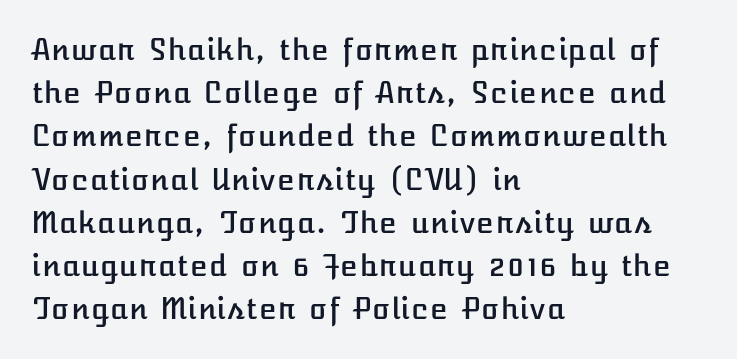
The image shows 29 px text type, upright; set left-aligned, normal line spacing (1.49x), normal letter spacing, not underlined; low stroke contrast and a medium x-height.
